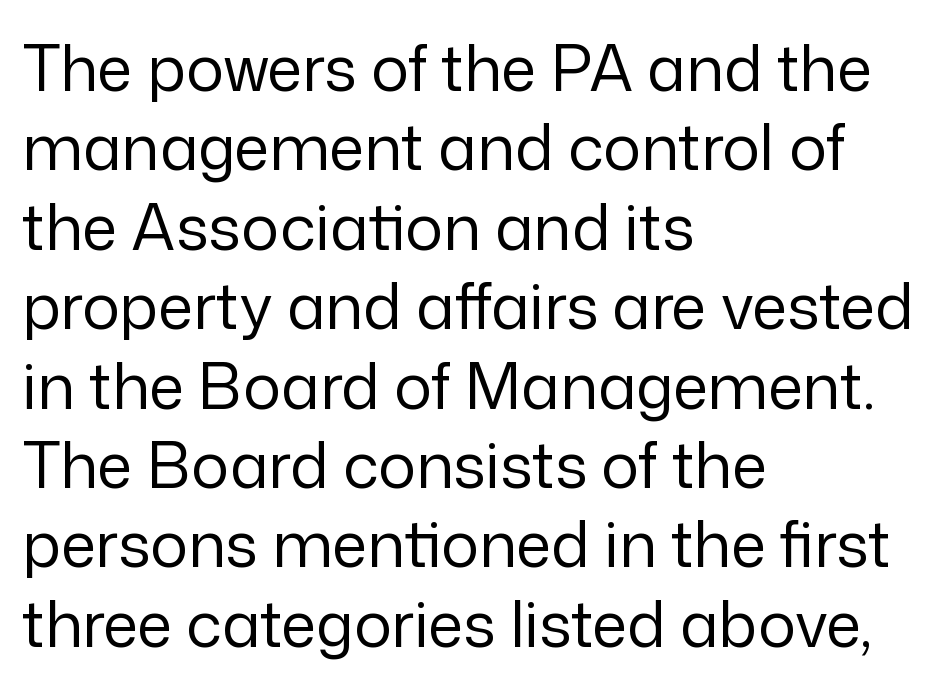
{"serif": "no", "italic": "no", "bold": "no", "weight": "regular", "width": "normal", "stroke_contrast": "low", "x_height": "medium", "monospaced": "no", "underline": "no", "align": "left", "line_spacing": "normal", "line_spacing_ratio": 1.26, "letter_spacing": "normal", "letter_spacing_em": 0.0, "glyph_px": 63}
